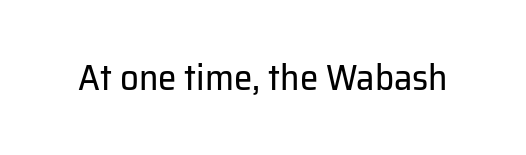
{"serif": "no", "italic": "no", "bold": "no", "weight": "regular", "width": "normal", "stroke_contrast": "low", "x_height": "medium", "monospaced": "no", "underline": "no", "letter_spacing": "normal", "letter_spacing_em": 0.0, "glyph_px": 37}
